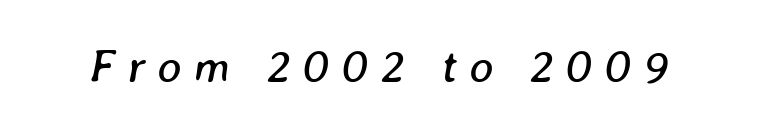
Q: Is the text bold? A: No.
Q: Is the text italic (slanted)? A: Yes, it leans right by about 8 degrees.
Q: Is the text underlined? A: No.
Q: Is the spacing between letters normal or unusually wide? A: Unusually wide.
Q: Width (condensed, normal, or wide)? A: Normal.
Q: Stroke contrast? A: Low.
Q: x-height? A: Medium.
Q: Monospaced? A: No.
